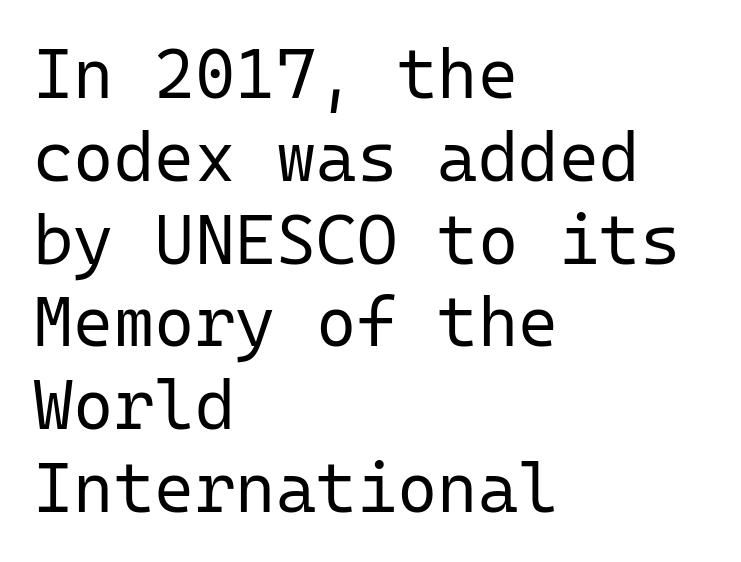
{"serif": "no", "italic": "no", "bold": "no", "weight": "regular", "width": "normal", "stroke_contrast": "low", "x_height": "medium", "monospaced": "yes", "underline": "no", "align": "left", "line_spacing_ratio": 1.2, "letter_spacing": "normal", "letter_spacing_em": 0.0, "glyph_px": 69}
